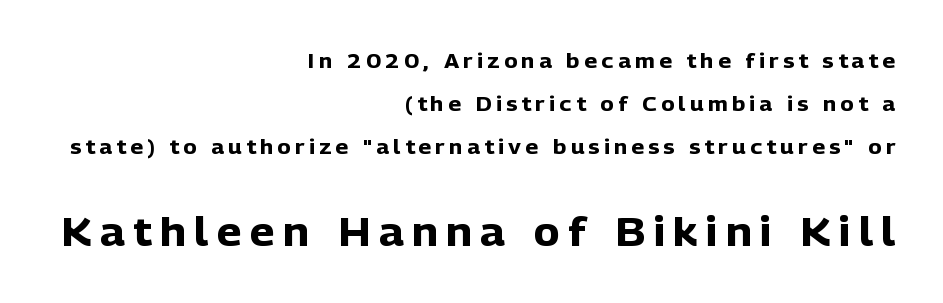
Inter-character spacing is expanded well beyond the font's built-in metrics. To sum up the face: it is a sans, with no serifs. The zone under the glyphs is completely vacant. This is heavy type, rendered in bold. The lines are quadded right.
